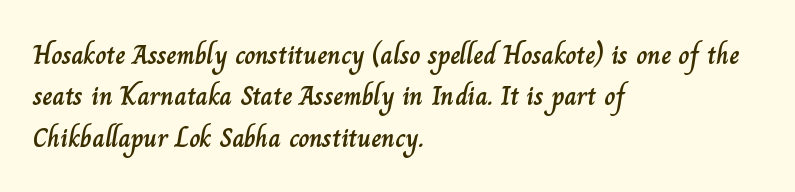
{"underline": "no", "align": "left", "line_spacing": "normal", "line_spacing_ratio": 1.53, "letter_spacing": "normal", "letter_spacing_em": 0.0, "glyph_px": 27}
